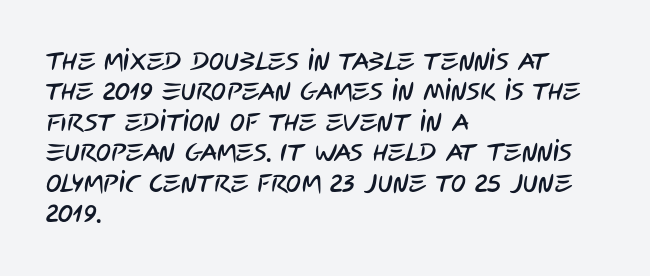
Caption: standard tracking, unaltered. Layout note: lines flush left. Beneath every word, the page is bare.
